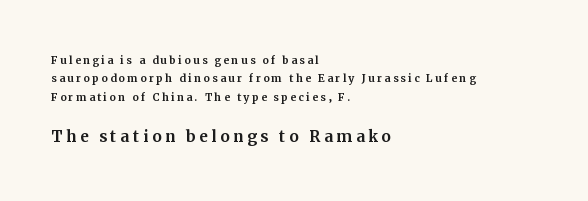
The image shows 21 px text type, upright; set left-aligned, normal line spacing (1.31x), not underlined; the second (bottom) block is 1.5x larger.
